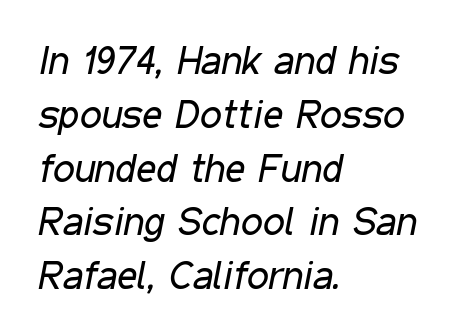
The image shows 39 px regular-weight, condensed type, italic (leaning right); set left-aligned, normal line spacing (1.38x), normal letter spacing, not underlined; low stroke contrast and a medium x-height.
